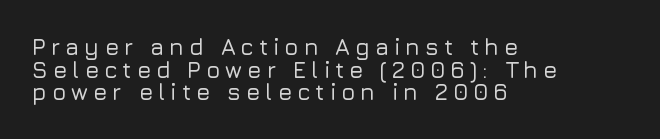
The image shows 23 px text type, upright; set left-aligned, tight line spacing (0.98x), unusually wide letter spacing (+0.22 em), not underlined.
